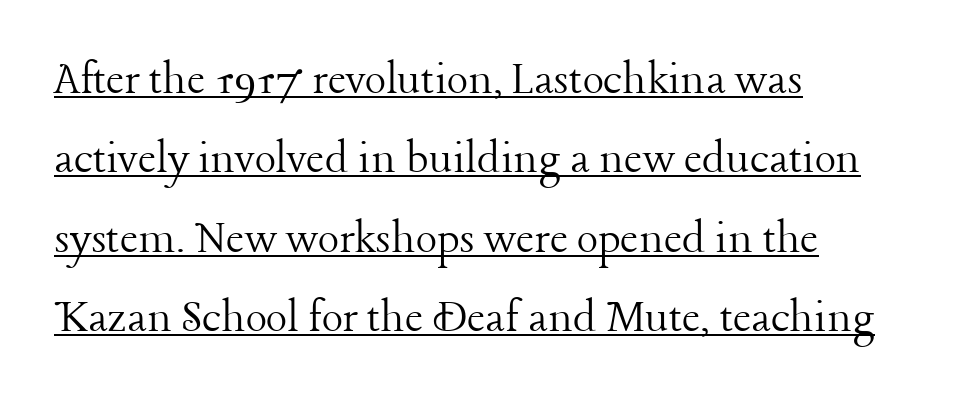
Q: Is the text bold? A: No.
Q: Is the text italic (slanted)? A: No, it is upright.
Q: Is the typeface a serif or a sans-serif typeface? A: Serif.
Q: Is the text underlined? A: Yes.
Q: How is the paragraph aligned? A: Left-aligned.
Q: Is the spacing between letters normal or unusually wide? A: Normal.
Q: Is the spacing between lines tight, normal or loose? A: Normal.
Q: Width (condensed, normal, or wide)? A: Normal.
Q: Stroke contrast? A: Low.
Q: x-height? A: Medium.
Q: Monospaced? A: No.
